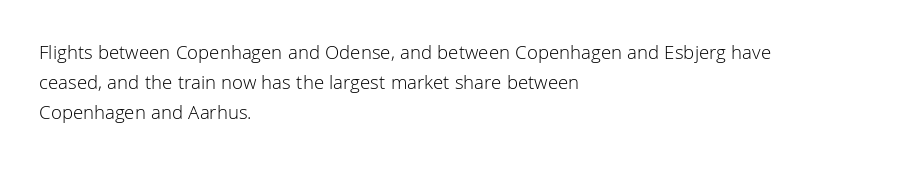
Q: Is the text bold? A: No.
Q: Is the text italic (slanted)? A: No, it is upright.
Q: Is the text underlined? A: No.
Q: How is the paragraph aligned? A: Left-aligned.
Q: Is the spacing between letters normal or unusually wide? A: Normal.
Q: Is the spacing between lines tight, normal or loose? A: Normal.
